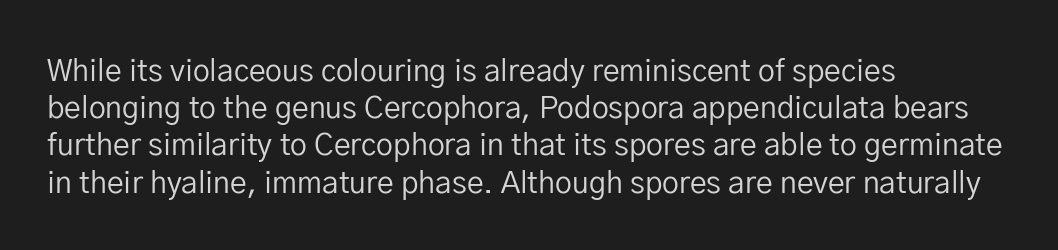
The image shows 30 px regular-weight sans-serif type, upright; set left-aligned, line spacing 1.24x, normal letter spacing, not underlined; low stroke contrast and a medium x-height.
